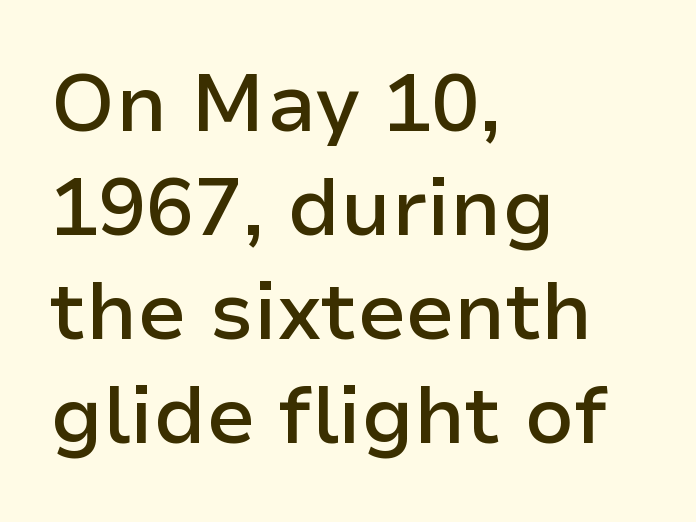
The image shows 80 px semibold sans-serif type, upright; set left-aligned, normal line spacing (1.3x), normal letter spacing, not underlined; low stroke contrast and a medium x-height.
